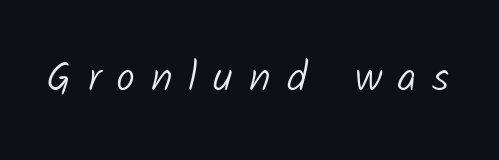
Q: Is the text bold? A: No.
Q: Is the typeface a serif or a sans-serif typeface? A: Sans-serif.
Q: Is the text underlined? A: No.
Q: Is the spacing between letters normal or unusually wide? A: Unusually wide.
Q: Width (condensed, normal, or wide)? A: Normal.
Q: Stroke contrast? A: Low.
Q: x-height? A: Medium.
Q: Monospaced? A: No.
